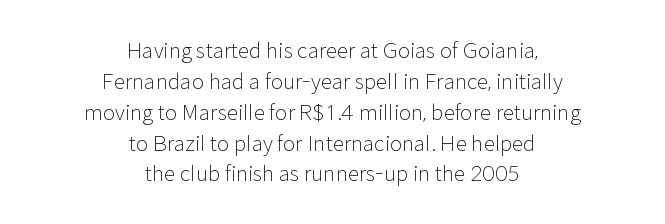
The image shows 21 px text type, upright; set centered, normal line spacing (1.47x), normal letter spacing, not underlined.
